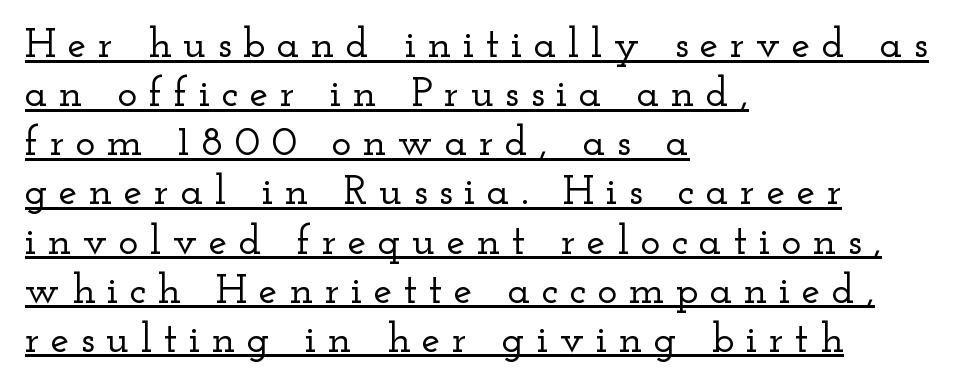
Q: Is the text italic (slanted)? A: No, it is upright.
Q: Is the typeface a serif or a sans-serif typeface? A: Serif.
Q: Is the text underlined? A: Yes.
Q: How is the paragraph aligned? A: Left-aligned.
Q: Is the spacing between letters normal or unusually wide? A: Unusually wide.
Q: Width (condensed, normal, or wide)? A: Wide.
Q: Stroke contrast? A: Low.
Q: x-height? A: Small.
Q: Monospaced? A: No.
